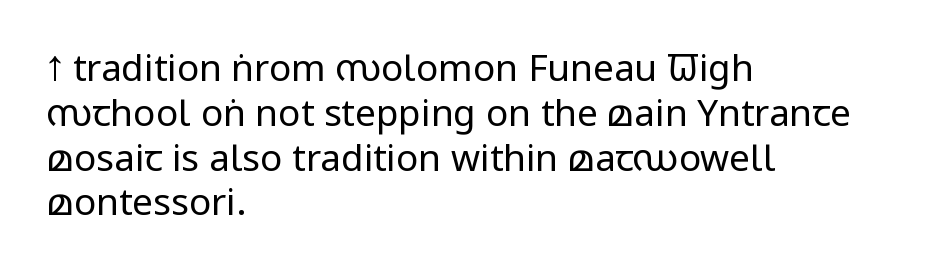
{"serif": "no", "italic": "no", "bold": "no", "weight": "regular", "width": "condensed", "stroke_contrast": "low", "x_height": "large", "monospaced": "no", "underline": "no", "align": "left", "line_spacing_ratio": 1.21, "letter_spacing": "normal", "letter_spacing_em": 0.0, "glyph_px": 37}
